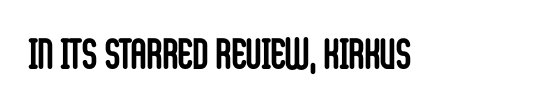
Q: Is the text bold? A: Yes.
Q: Is the text italic (slanted)? A: No, it is upright.
Q: Is the typeface a serif or a sans-serif typeface? A: Sans-serif.
Q: Is the text underlined? A: No.
Q: Is the spacing between letters normal or unusually wide? A: Normal.
Q: Width (condensed, normal, or wide)? A: Condensed.
Q: Stroke contrast? A: Low.
Q: x-height? A: Large.
Q: Monospaced? A: No.
